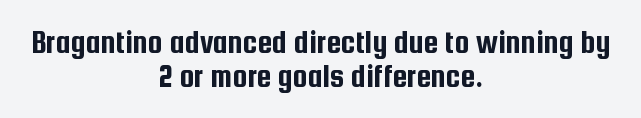
{"serif": "no", "italic": "no", "width": "condensed", "stroke_contrast": "low", "x_height": "medium", "monospaced": "no", "underline": "no", "align": "center", "line_spacing": "tight", "line_spacing_ratio": 1.02, "letter_spacing": "normal", "letter_spacing_em": 0.0, "glyph_px": 33}
